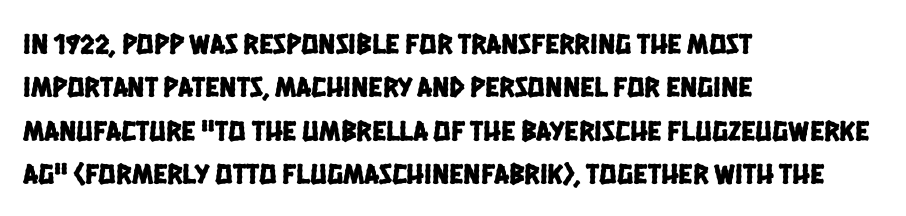
{"serif": "no", "width": "condensed", "stroke_contrast": "low", "x_height": "large", "monospaced": "no", "underline": "no", "align": "left", "line_spacing": "normal", "line_spacing_ratio": 1.5, "letter_spacing": "normal", "letter_spacing_em": 0.0, "glyph_px": 29}
